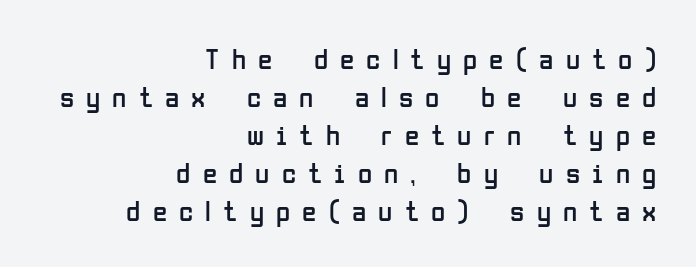
Q: Is the text bold? A: No.
Q: Is the text italic (slanted)? A: No, it is upright.
Q: Is the typeface a serif or a sans-serif typeface? A: Sans-serif.
Q: Is the text underlined? A: No.
Q: How is the paragraph aligned? A: Right-aligned.
Q: Is the spacing between letters normal or unusually wide? A: Unusually wide.
Q: Is the spacing between lines tight, normal or loose? A: Normal.
Q: Width (condensed, normal, or wide)? A: Condensed.
Q: Stroke contrast? A: Low.
Q: x-height? A: Medium.
Q: Monospaced? A: No.
